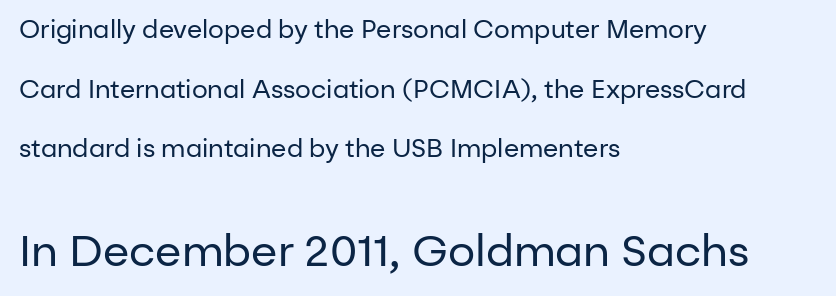
The image shows 43 px regular-weight sans-serif type, upright; set left-aligned, loose line spacing (2.39x), normal letter spacing, not underlined; the second (bottom) block is 1.72x larger; low stroke contrast and a medium x-height.
